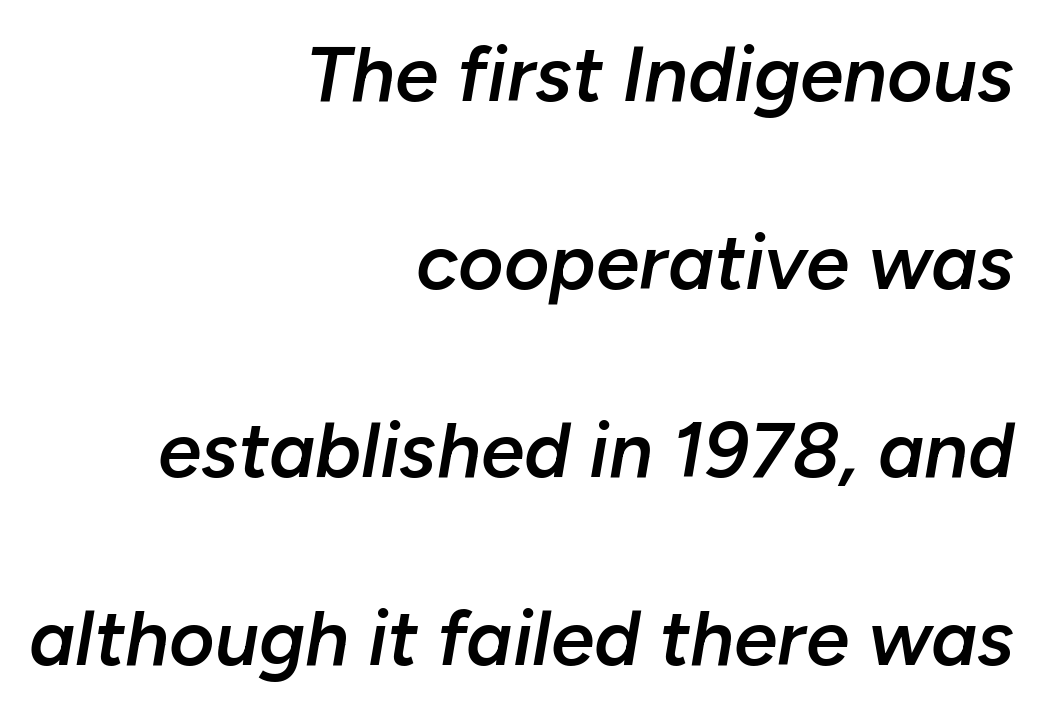
Q: Is the text bold? A: Semi-bold.
Q: Is the text italic (slanted)? A: Yes, it leans right by about 10 degrees.
Q: Is the text underlined? A: No.
Q: How is the paragraph aligned? A: Right-aligned.
Q: Is the spacing between letters normal or unusually wide? A: Normal.
Q: Is the spacing between lines tight, normal or loose? A: Loose.
Q: Width (condensed, normal, or wide)? A: Normal.
Q: Stroke contrast? A: Low.
Q: x-height? A: Medium.
Q: Monospaced? A: No.
